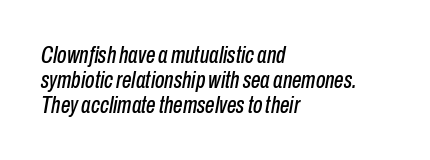
{"italic": "yes", "lean": "right", "slant_degrees": 10, "underline": "no", "align": "left", "line_spacing": "tight", "line_spacing_ratio": 1.04, "letter_spacing": "normal", "letter_spacing_em": 0.0, "glyph_px": 24}
